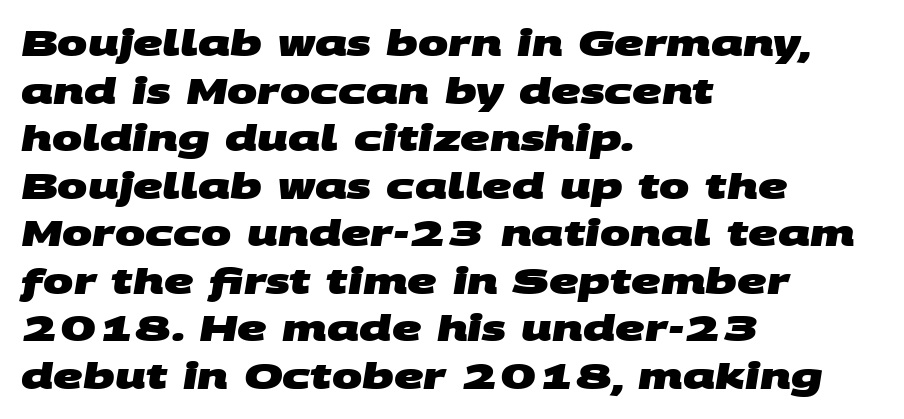
This sample has the flowing, uneven cadence of proportional lettering. The letters sit at their default tracking, neither squeezed nor spread. A dark, heavy texture on the line: the type is bold. What's the leading like? Ordinary, nothing unusual. Notice how the passage keeps a crisp vertical edge on the left only.
